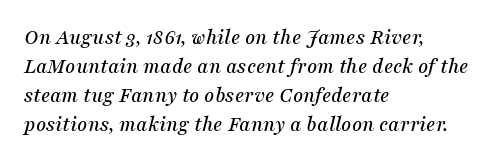
Q: Is the text italic (slanted)? A: Yes, it leans right by about 16 degrees.
Q: Is the text underlined? A: No.
Q: How is the paragraph aligned? A: Left-aligned.
Q: Is the spacing between letters normal or unusually wide? A: Normal.
Q: Is the spacing between lines tight, normal or loose? A: Normal.
